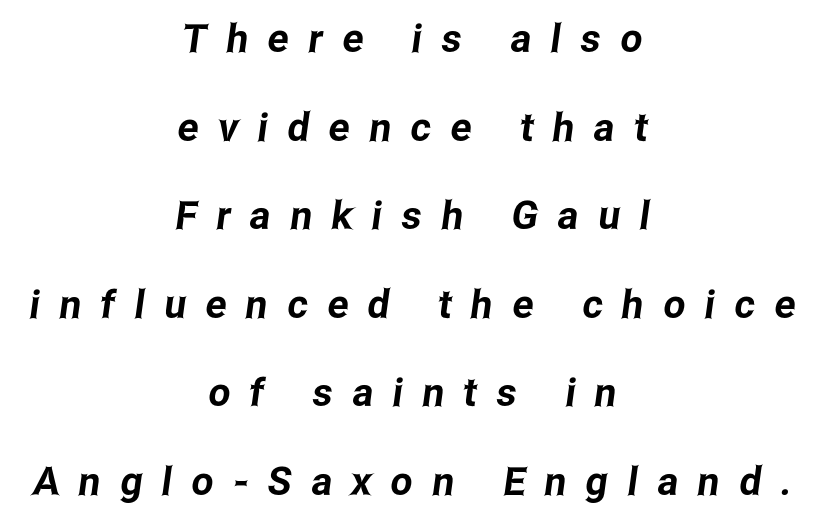
{"serif": "no", "width": "condensed", "stroke_contrast": "low", "x_height": "medium", "monospaced": "no", "underline": "no", "align": "center", "line_spacing": "loose", "line_spacing_ratio": 2.27, "letter_spacing": "wide", "letter_spacing_em": 0.5, "glyph_px": 39}
